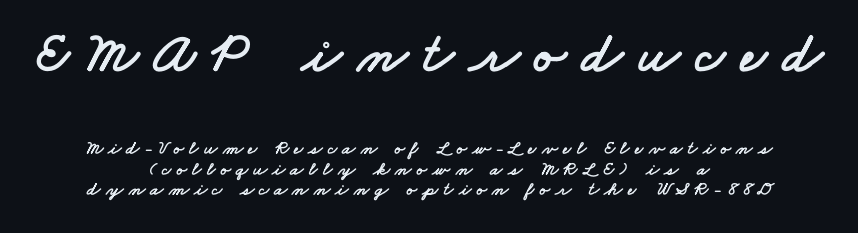
{"serif": "no", "width": "wide", "stroke_contrast": "low", "x_height": "small", "monospaced": "no", "underline": "no", "align": "center", "line_spacing": "tight", "line_spacing_ratio": 1.08, "letter_spacing": "wide", "letter_spacing_em": 0.27, "larger_block": "first", "size_ratio": 3.05, "glyph_px": 58}
